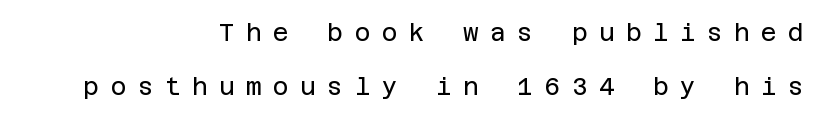
The image shows 24 px text type, upright; set right-aligned, loose line spacing (2.26x), unusually wide letter spacing (+0.48 em), not underlined.
